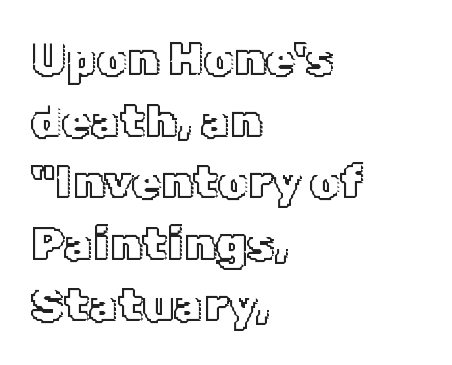
The image shows 47 px text type, upright; set left-aligned, normal line spacing (1.31x), normal letter spacing, not underlined; a medium x-height.
